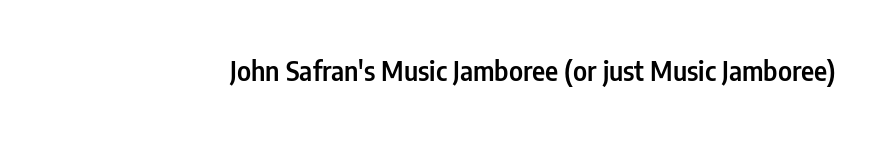
Q: Is the text italic (slanted)? A: No, it is upright.
Q: Is the text underlined? A: No.
Q: Is the spacing between letters normal or unusually wide? A: Normal.
